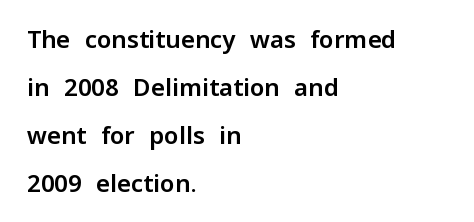
The image shows 24 px text type, upright; set left-aligned, loose line spacing (2.0x), normal letter spacing, not underlined.
